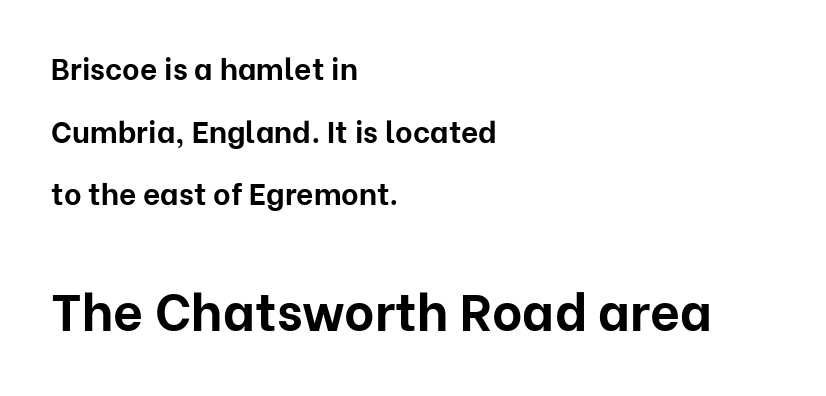
Q: Is the text bold? A: Yes.
Q: Is the text italic (slanted)? A: No, it is upright.
Q: Is the typeface a serif or a sans-serif typeface? A: Sans-serif.
Q: Is the text underlined? A: No.
Q: How is the paragraph aligned? A: Left-aligned.
Q: Is the spacing between letters normal or unusually wide? A: Normal.
Q: Is the spacing between lines tight, normal or loose? A: Loose.
Q: Which block of text is set in a larger size, the first (top) or the second (bottom)? A: The second (bottom) one.
Q: Width (condensed, normal, or wide)? A: Normal.
Q: Stroke contrast? A: Low.
Q: x-height? A: Medium.
Q: Monospaced? A: No.
